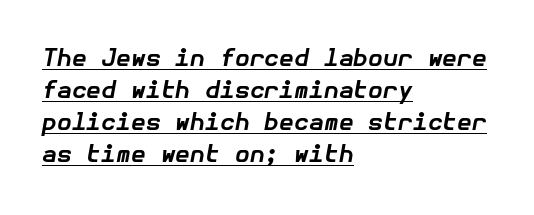
The image shows 24 px bold type, italic (leaning right); set left-aligned, normal line spacing (1.34x), normal letter spacing, underlined.
